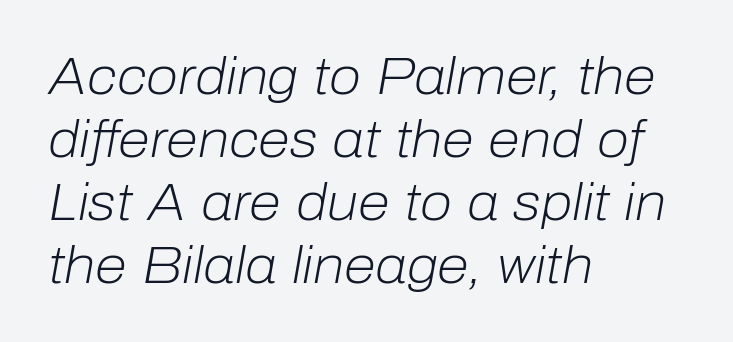
{"italic": "yes", "lean": "right", "slant_degrees": 10, "bold": "no", "weight": "light", "width": "normal", "stroke_contrast": "low", "x_height": "medium", "monospaced": "no", "underline": "no", "align": "left", "line_spacing_ratio": 1.21, "letter_spacing": "normal", "letter_spacing_em": 0.0, "glyph_px": 52}
